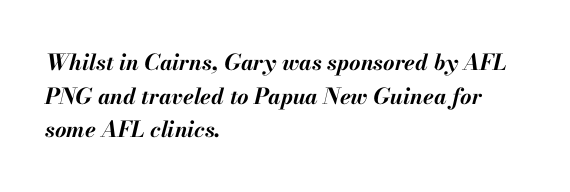
The image shows 22 px bold type, italic (leaning right); set left-aligned, normal line spacing (1.53x), normal letter spacing, not underlined.
